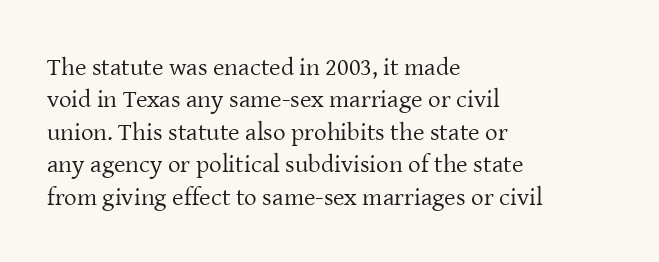
Q: Is the text bold? A: No.
Q: Is the text italic (slanted)? A: No, it is upright.
Q: Is the text underlined? A: No.
Q: How is the paragraph aligned? A: Left-aligned.
Q: Is the spacing between letters normal or unusually wide? A: Normal.
Q: Is the spacing between lines tight, normal or loose? A: Normal.
